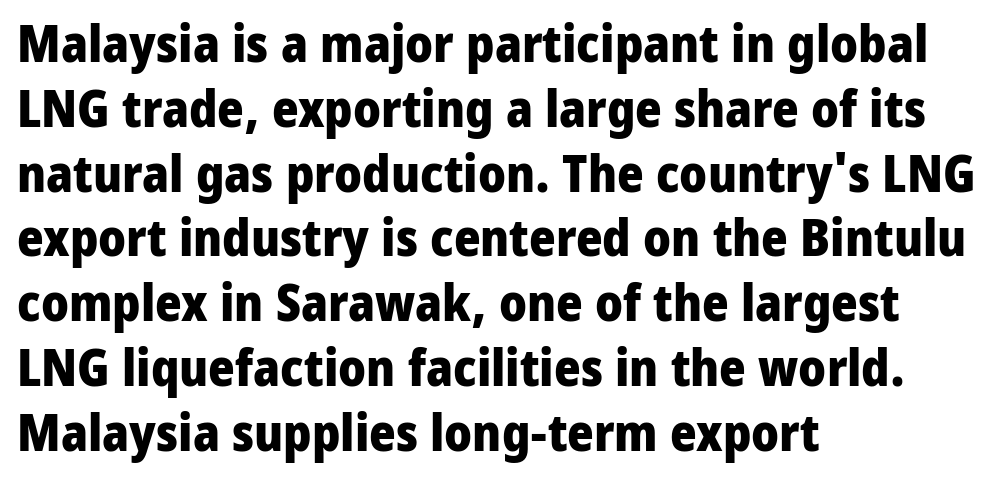
{"serif": "no", "italic": "no", "bold": "yes", "weight": "heavy", "width": "normal", "stroke_contrast": "low", "x_height": "medium", "monospaced": "no", "underline": "no", "align": "left", "line_spacing": "normal", "line_spacing_ratio": 1.27, "letter_spacing": "normal", "letter_spacing_em": 0.0, "glyph_px": 51}
